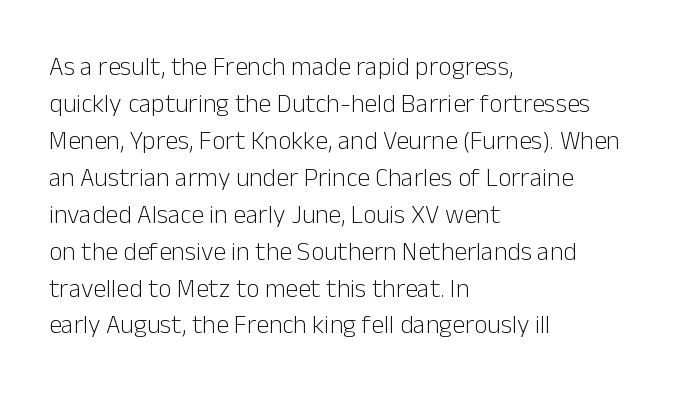
Q: Is the text bold? A: No.
Q: Is the text italic (slanted)? A: No, it is upright.
Q: Is the text underlined? A: No.
Q: How is the paragraph aligned? A: Left-aligned.
Q: Is the spacing between letters normal or unusually wide? A: Normal.
Q: Is the spacing between lines tight, normal or loose? A: Normal.
